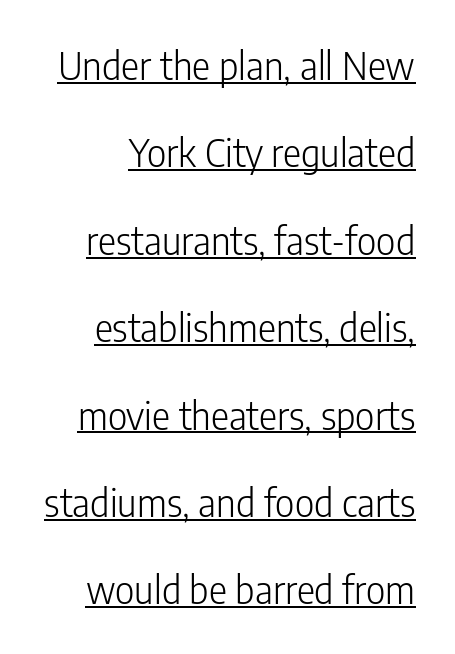
{"serif": "no", "italic": "no", "bold": "no", "weight": "light", "width": "condensed", "stroke_contrast": "low", "x_height": "medium", "monospaced": "no", "underline": "yes", "line_spacing": "loose", "line_spacing_ratio": 2.3, "letter_spacing": "normal", "letter_spacing_em": 0.0, "glyph_px": 38}
